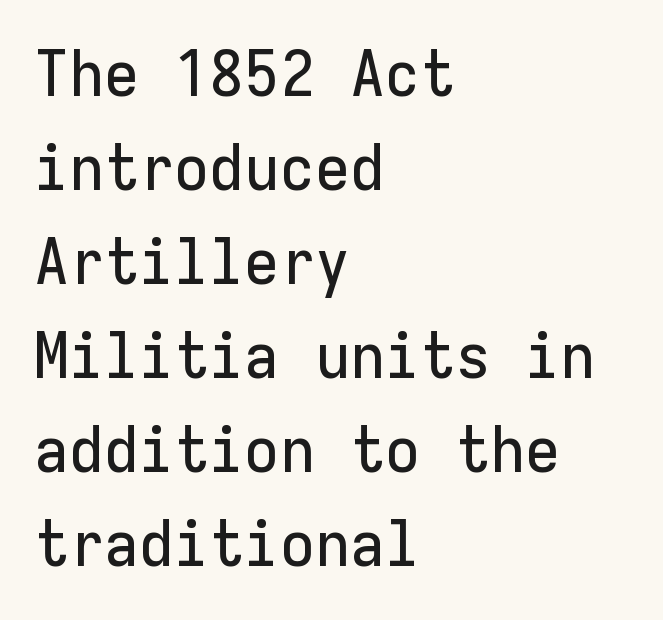
Q: Is the text italic (slanted)? A: No, it is upright.
Q: Is the typeface a serif or a sans-serif typeface? A: Sans-serif.
Q: Is the text underlined? A: No.
Q: How is the paragraph aligned? A: Left-aligned.
Q: Is the spacing between letters normal or unusually wide? A: Normal.
Q: Is the spacing between lines tight, normal or loose? A: Normal.
Q: Width (condensed, normal, or wide)? A: Normal.
Q: Stroke contrast? A: Low.
Q: x-height? A: Medium.
Q: Monospaced? A: Yes.
